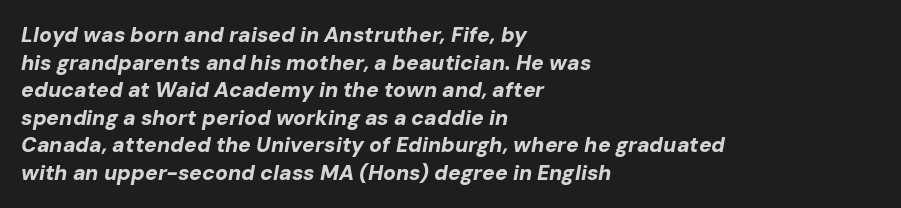
{"italic": "yes", "lean": "right", "slant_degrees": 10, "bold": "yes", "underline": "no", "align": "left", "line_spacing": "normal", "line_spacing_ratio": 1.31, "letter_spacing": "normal", "letter_spacing_em": 0.0, "glyph_px": 21}
